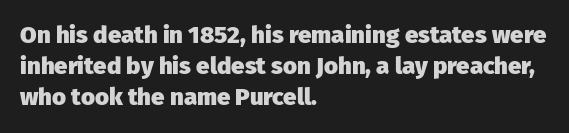
Every letter is thick-stroked: bold, no question. Line starts are locked; line ends wander. What's the leading like? Ordinary, nothing unusual. Glance below the letters and you will spot only blank space.
